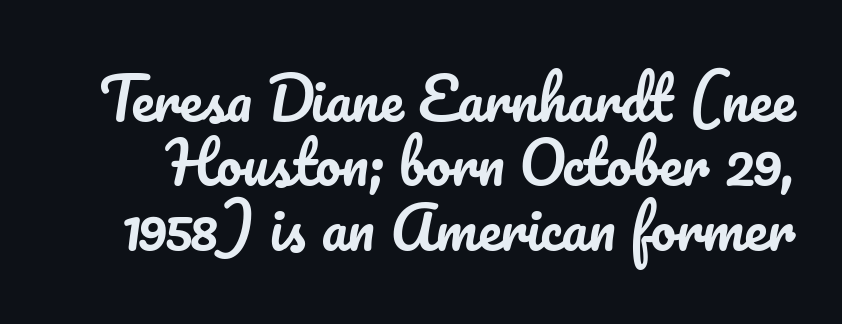
{"width": "normal", "stroke_contrast": "low", "x_height": "small", "monospaced": "no", "underline": "no", "line_spacing": "tight", "line_spacing_ratio": 1.13, "letter_spacing": "normal", "letter_spacing_em": 0.0, "glyph_px": 57}
